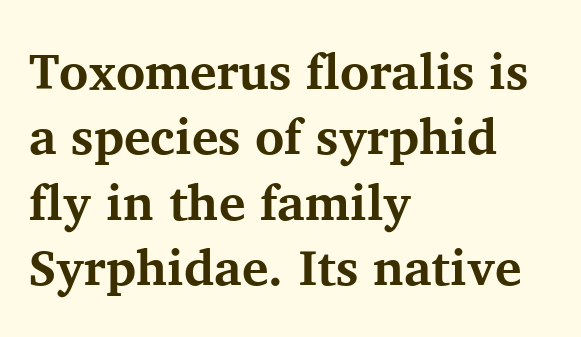
The image shows 50 px bold serif type, upright; set left-aligned, normal line spacing (1.31x), normal letter spacing, not underlined; medium stroke contrast and a medium x-height.
